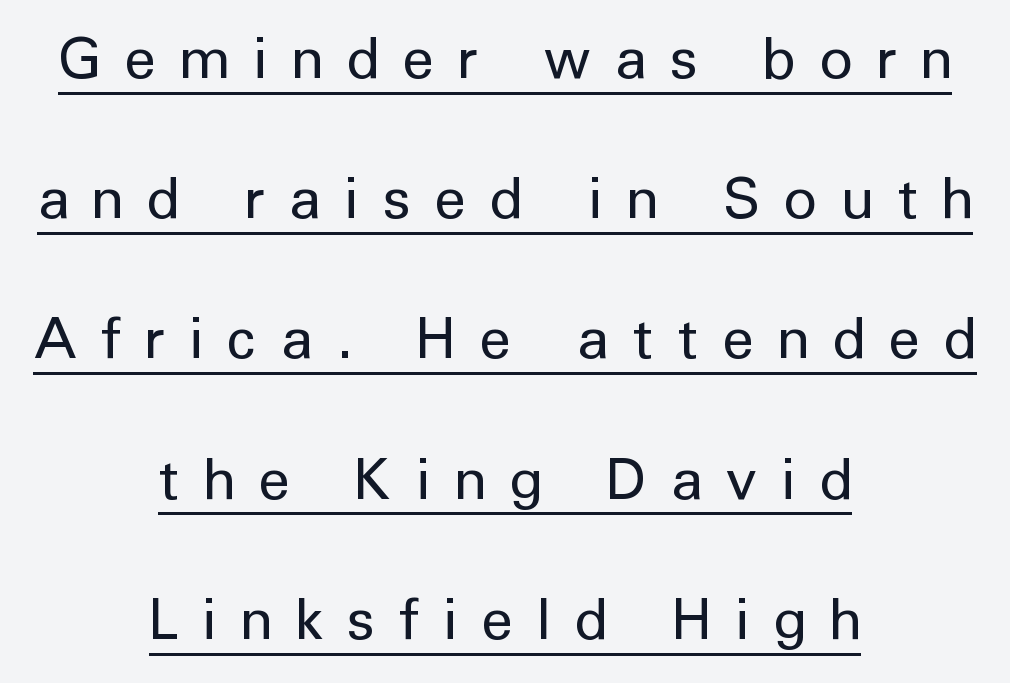
{"serif": "no", "italic": "no", "bold": "no", "weight": "regular", "width": "normal", "stroke_contrast": "low", "x_height": "medium", "monospaced": "no", "underline": "yes", "align": "center", "line_spacing": "loose", "line_spacing_ratio": 2.46, "letter_spacing": "wide", "letter_spacing_em": 0.43, "glyph_px": 57}
